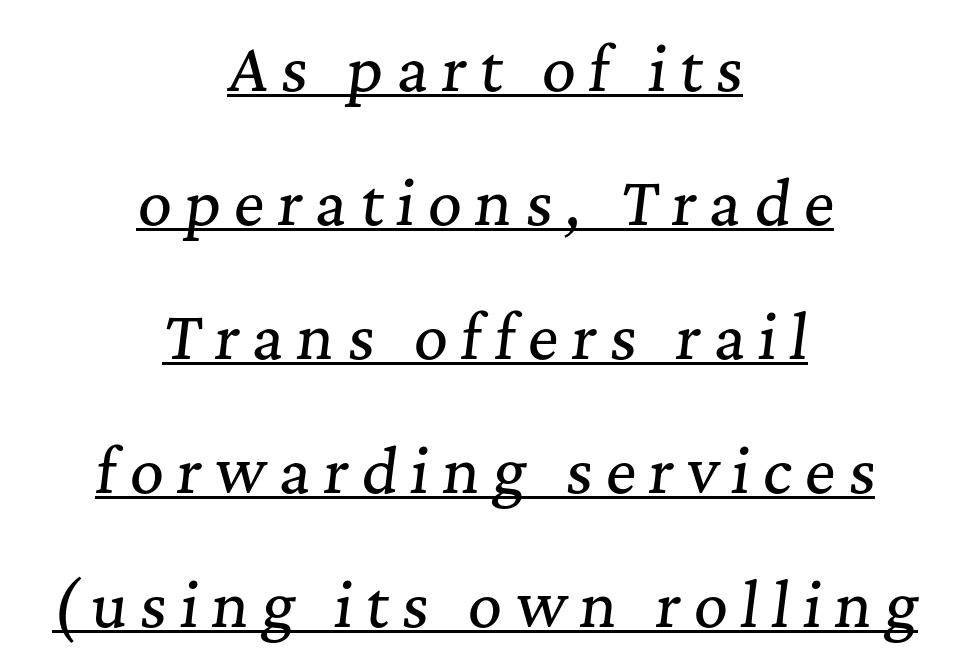
The rendering shows small feet on the letterforms — a serif design. The space between consecutive lines is lavish. This sample uses expanded letter spacing, leaving extra air between glyphs. The glyphs are accompanied by a horizontal stroke just below them. Posture: slanted.
